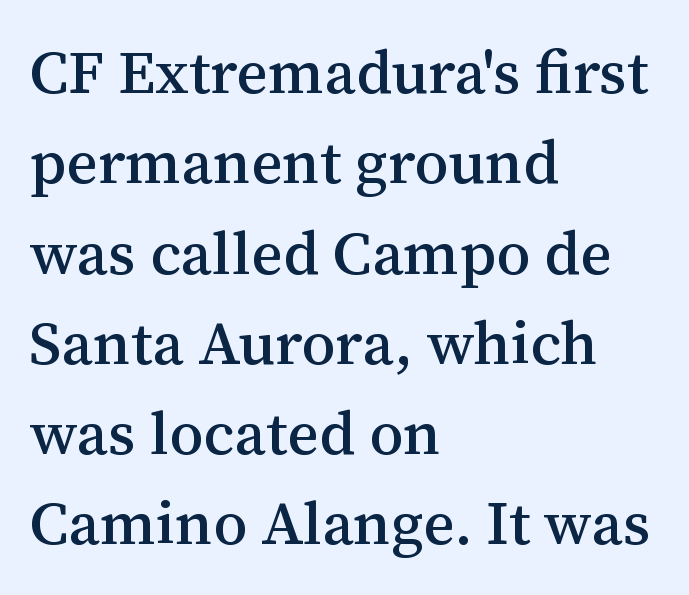
Q: Is the text italic (slanted)? A: No, it is upright.
Q: Is the typeface a serif or a sans-serif typeface? A: Serif.
Q: Is the text underlined? A: No.
Q: How is the paragraph aligned? A: Left-aligned.
Q: Is the spacing between letters normal or unusually wide? A: Normal.
Q: Is the spacing between lines tight, normal or loose? A: Normal.
Q: Width (condensed, normal, or wide)? A: Normal.
Q: Stroke contrast? A: Medium.
Q: x-height? A: Medium.
Q: Monospaced? A: No.
